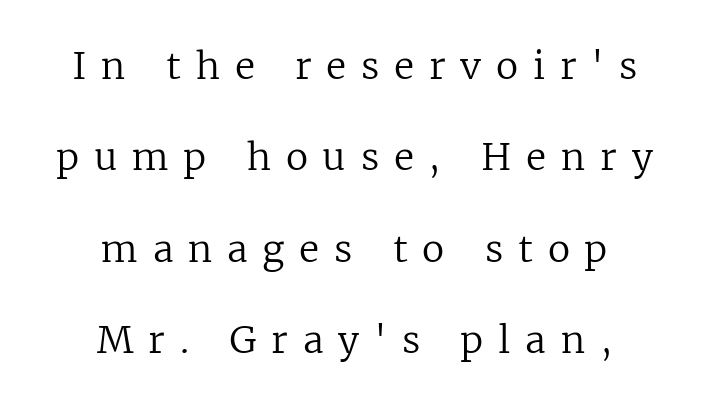
The image shows 37 px regular-weight serif type, upright; set centered, loose line spacing (2.47x), unusually wide letter spacing (+0.4 em), not underlined; low stroke contrast and a medium x-height.
